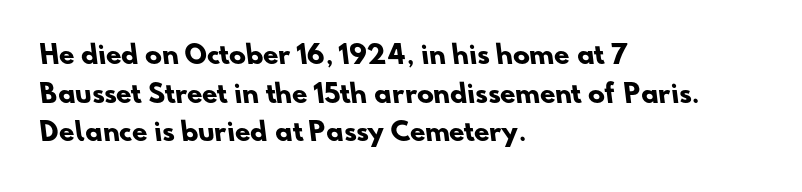
The ragged edge is on the right, which tells us the setting is flush left. Any mark beneath the type? The region is blank. The letters sit at their default tracking, neither squeezed nor spread. The face used here has the dense, thick strokes of a bold. Interline gaps are of average width in this sample.
